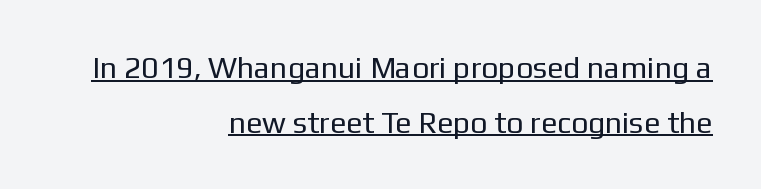
Glance below the letters and you will spot a drawn line. Tracking here is standard; glyphs follow each other at the usual distance. The paragraph has a hard right edge and a soft left edge. Is this a fixed-width face? No — the glyphs have proportional, varying widths. The text was rendered using a sans face with plain stroke endings. The strokes carry an ordinary text weight at most.
